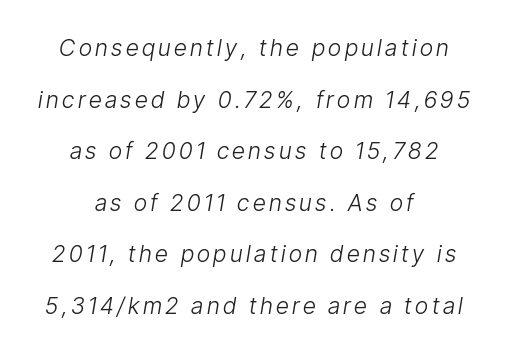
Bare-footed words on every line. Nothing heavy about these letters — not bold at all. Compared with typical paragraphs, the rows here are farther apart. Notice how the stems are inclined rather than vertical — that's the hallmark of italics.
